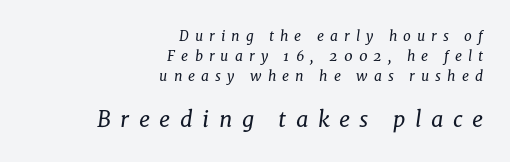
Q: Is the text bold? A: No.
Q: Is the text italic (slanted)? A: Yes, it leans right by about 8 degrees.
Q: Is the text underlined? A: No.
Q: How is the paragraph aligned? A: Right-aligned.
Q: Is the spacing between letters normal or unusually wide? A: Unusually wide.
Q: Is the spacing between lines tight, normal or loose? A: Normal.
Q: Which block of text is set in a larger size, the first (top) or the second (bottom)? A: The second (bottom) one.
